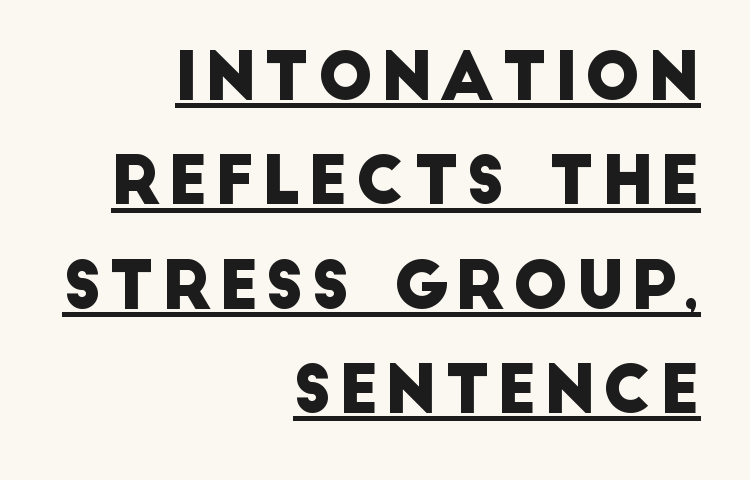
{"serif": "no", "width": "normal", "stroke_contrast": "low", "x_height": "large", "monospaced": "no", "underline": "yes", "align": "right", "line_spacing": "normal", "line_spacing_ratio": 1.58, "glyph_px": 66}
